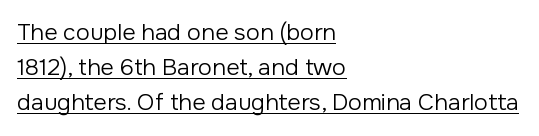
When letters stand straight like this, we call the style roman or upright. The cut favours lightness, reaching ordinary text weight at its darkest. Has an underline been added? It has. Line beginnings align vertically; line endings do not.
